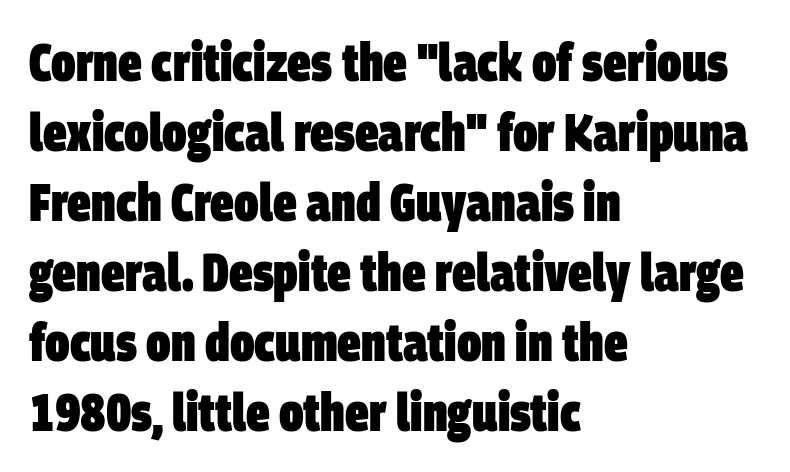
{"serif": "no", "bold": "yes", "weight": "heavy", "width": "condensed", "stroke_contrast": "low", "x_height": "large", "monospaced": "no", "underline": "no", "align": "left", "line_spacing": "normal", "line_spacing_ratio": 1.32, "letter_spacing": "normal", "letter_spacing_em": 0.0, "glyph_px": 53}
